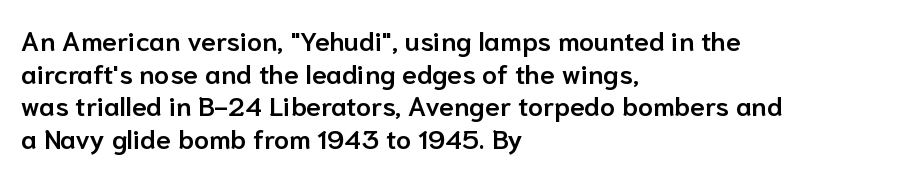
Q: Is the text bold? A: Semi-bold.
Q: Is the text italic (slanted)? A: No, it is upright.
Q: Is the text underlined? A: No.
Q: How is the paragraph aligned? A: Left-aligned.
Q: Is the spacing between letters normal or unusually wide? A: Normal.
